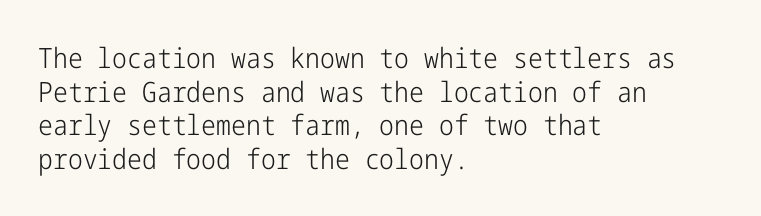
Is this a sans? Yes — the strokes have no serifs. Caption: face not bold, strokes unweighted. In CSS terms this would be text-align: left. Does the lettering tilt? It doesn't — this is upright.
